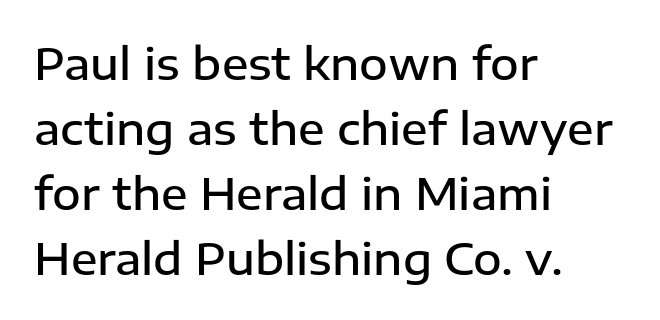
The image shows 44 px semibold sans-serif type, upright; set left-aligned, normal line spacing (1.48x), normal letter spacing, not underlined; low stroke contrast and a medium x-height.
